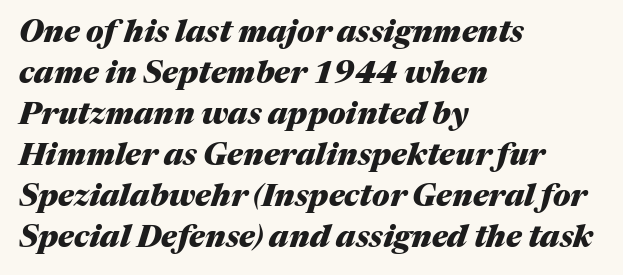
Q: Is the text bold? A: Yes.
Q: Is the text italic (slanted)? A: Yes, it leans right by about 17 degrees.
Q: Is the text underlined? A: No.
Q: How is the paragraph aligned? A: Left-aligned.
Q: Is the spacing between letters normal or unusually wide? A: Normal.
Q: Is the spacing between lines tight, normal or loose? A: Normal.
Q: Width (condensed, normal, or wide)? A: Normal.
Q: Stroke contrast? A: Medium.
Q: x-height? A: Medium.
Q: Monospaced? A: No.
